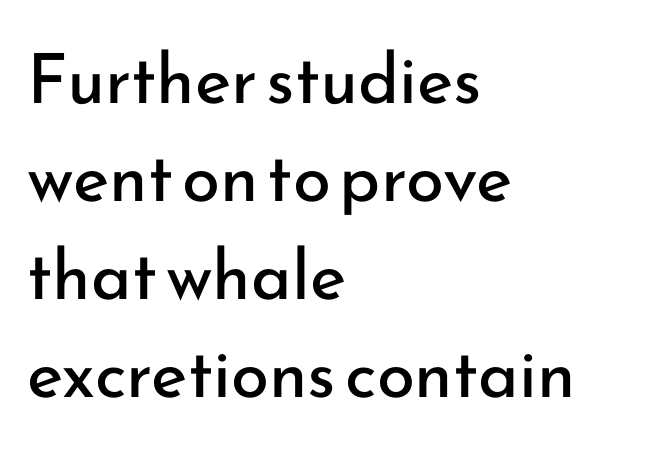
Glyph-to-glyph distance matches everyday printed text. Whoever set this chose a conventional vertical rhythm. The axis of the letterforms is exactly vertical. The designer went with a sans here, leaving each stem footless. The foot of each line stays bare and open.
